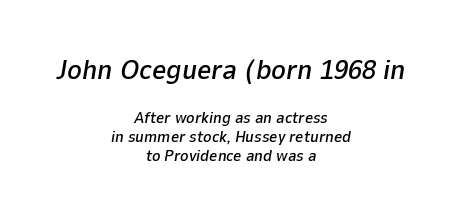
{"italic": "yes", "lean": "right", "slant_degrees": 9, "width": "normal", "stroke_contrast": "low", "x_height": "medium", "monospaced": "no", "underline": "no", "align": "center", "line_spacing_ratio": 1.19, "letter_spacing": "normal", "letter_spacing_em": 0.0, "larger_block": "first", "size_ratio": 1.75, "glyph_px": 28}
